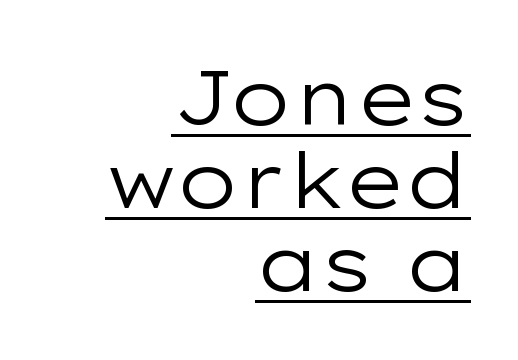
The image shows 77 px regular-weight, wide sans-serif type, upright; set right-aligned, tight line spacing (1.08x), normal letter spacing, underlined; low stroke contrast and a medium x-height.
